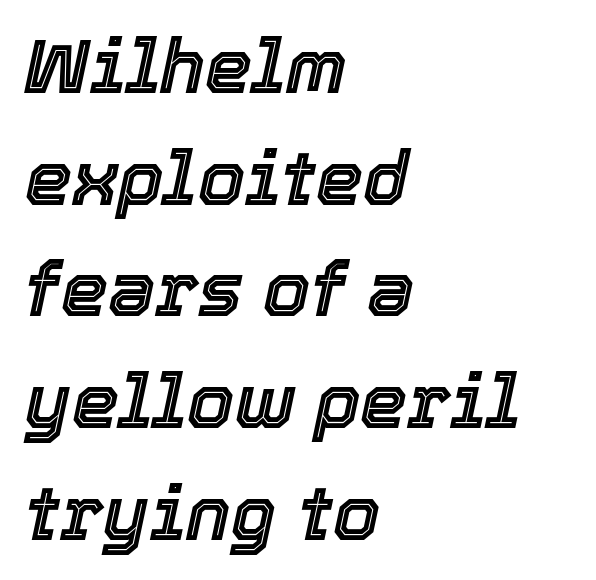
{"italic": "yes", "lean": "right", "slant_degrees": 12, "width": "normal", "x_height": "medium", "monospaced": "no", "underline": "no", "align": "left", "line_spacing": "normal", "line_spacing_ratio": 1.49, "letter_spacing": "normal", "letter_spacing_em": 0.0, "glyph_px": 75}
